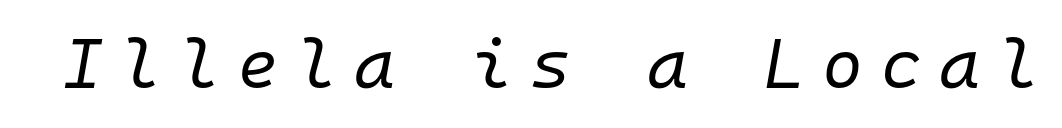
Nothing heavy about these letters — not bold at all. A typesetter would call this monospace, since all characters share one set width. Just letters on the line, the space beneath them empty. Is the type slanted? Yes — the strokes lean at a clear angle.
